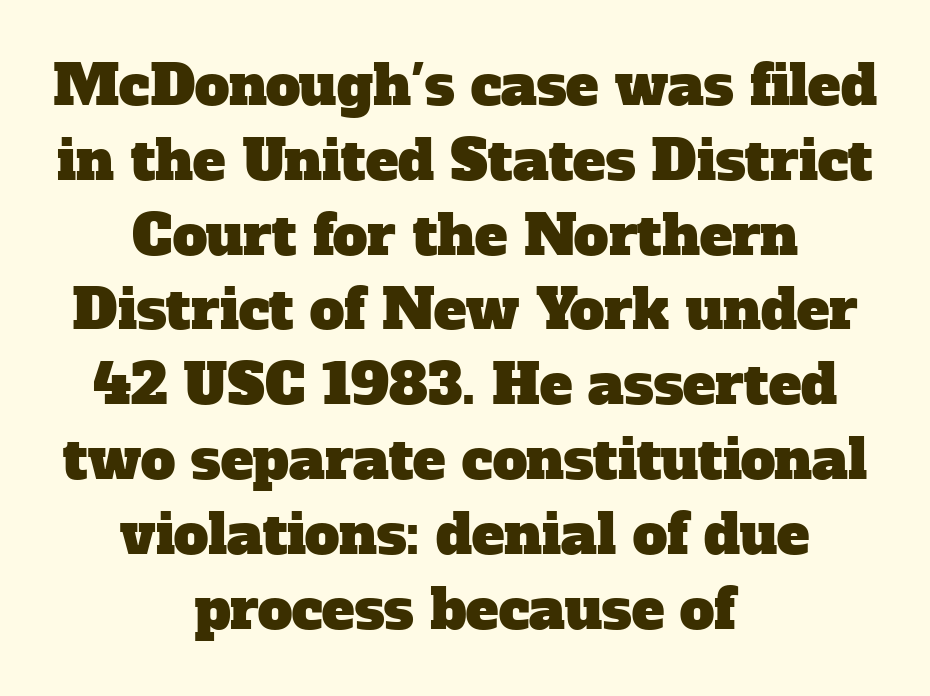
Q: Is the typeface a serif or a sans-serif typeface? A: Serif.
Q: Is the text underlined? A: No.
Q: How is the paragraph aligned? A: Centered.
Q: Is the spacing between letters normal or unusually wide? A: Normal.
Q: Is the spacing between lines tight, normal or loose? A: Normal.
Q: Width (condensed, normal, or wide)? A: Normal.
Q: Stroke contrast? A: Low.
Q: x-height? A: Medium.
Q: Monospaced? A: No.
